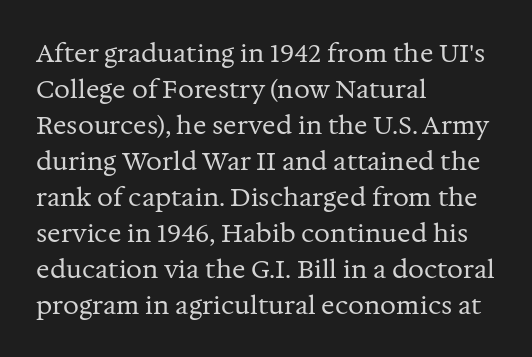
The rendering anchors every line to the left-hand side. Words appear dense and cohesive because spacing is normal. Does the leading feel generous? No, just average. A quiet, ordinary-to-light weight characterises the typeface.
